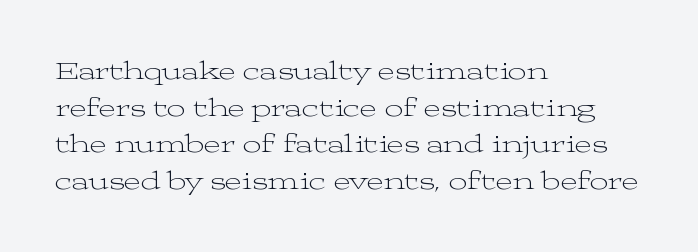
{"italic": "no", "bold": "no", "underline": "no", "align": "left", "line_spacing": "normal", "line_spacing_ratio": 1.41, "letter_spacing": "normal", "letter_spacing_em": 0.0, "glyph_px": 26}
